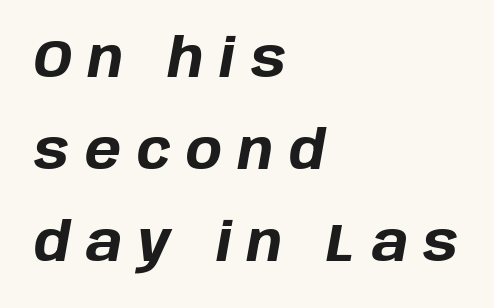
Q: Is the text bold? A: Yes.
Q: Is the text italic (slanted)? A: Yes, it leans right by about 10 degrees.
Q: Is the text underlined? A: No.
Q: How is the paragraph aligned? A: Left-aligned.
Q: Is the spacing between letters normal or unusually wide? A: Unusually wide.
Q: Is the spacing between lines tight, normal or loose? A: Normal.
Q: Width (condensed, normal, or wide)? A: Normal.
Q: Stroke contrast? A: Low.
Q: x-height? A: Large.
Q: Monospaced? A: No.
